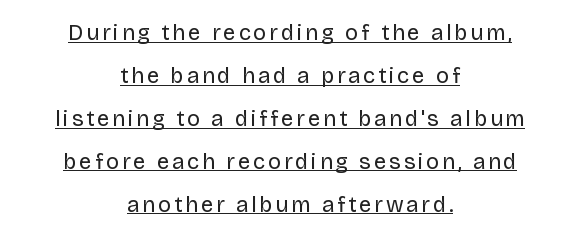
Compared with a flush-left layout, this one balances lines on the center instead. How would I describe the line gaps? Wide and relaxed. Notice how a bar underscores the lettering throughout. A roman cut, with each character standing at attention.
